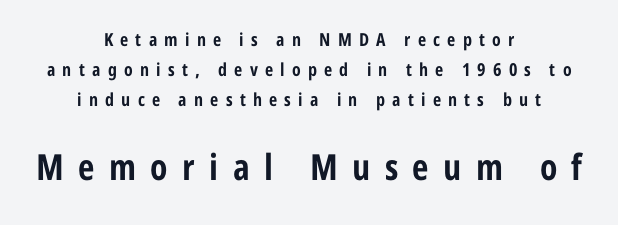
Q: Is the text bold? A: Yes.
Q: Is the text italic (slanted)? A: No, it is upright.
Q: Is the typeface a serif or a sans-serif typeface? A: Sans-serif.
Q: Is the text underlined? A: No.
Q: How is the paragraph aligned? A: Centered.
Q: Is the spacing between letters normal or unusually wide? A: Unusually wide.
Q: Is the spacing between lines tight, normal or loose? A: Normal.
Q: Which block of text is set in a larger size, the first (top) or the second (bottom)? A: The second (bottom) one.
Q: Width (condensed, normal, or wide)? A: Condensed.
Q: Stroke contrast? A: Low.
Q: x-height? A: Medium.
Q: Monospaced? A: No.
